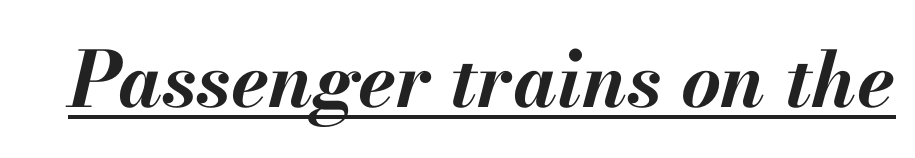
The image shows 77 px bold type, italic (leaning right); set normal letter spacing, underlined; medium stroke contrast and a small x-height.
